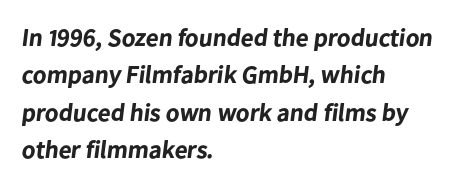
{"bold": "yes", "underline": "no", "align": "left", "line_spacing": "normal", "line_spacing_ratio": 1.5, "letter_spacing": "normal", "letter_spacing_em": 0.0, "glyph_px": 25}
